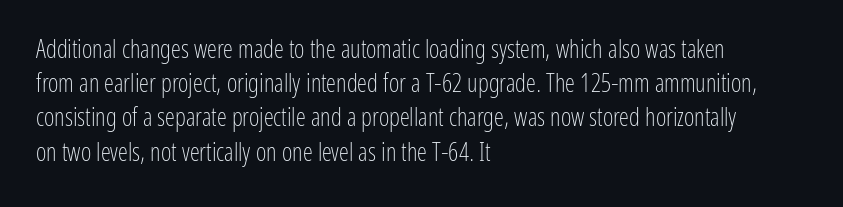
The image shows 25 px text type, upright; set left-aligned, normal line spacing (1.37x), normal letter spacing, not underlined.
